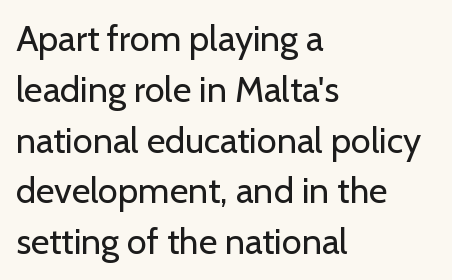
Q: Is the text bold? A: No.
Q: Is the text italic (slanted)? A: No, it is upright.
Q: Is the typeface a serif or a sans-serif typeface? A: Sans-serif.
Q: Is the text underlined? A: No.
Q: How is the paragraph aligned? A: Left-aligned.
Q: Is the spacing between letters normal or unusually wide? A: Normal.
Q: Is the spacing between lines tight, normal or loose? A: Normal.
Q: Width (condensed, normal, or wide)? A: Normal.
Q: Stroke contrast? A: Low.
Q: x-height? A: Medium.
Q: Monospaced? A: No.
